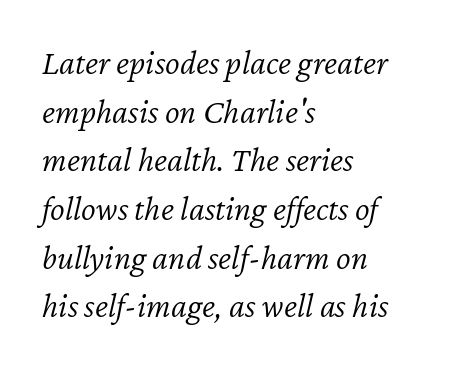
{"italic": "yes", "lean": "right", "slant_degrees": 12, "bold": "no", "weight": "light", "width": "normal", "stroke_contrast": "low", "x_height": "medium", "monospaced": "no", "underline": "no", "align": "left", "line_spacing": "normal", "line_spacing_ratio": 1.39, "letter_spacing": "normal", "letter_spacing_em": 0.0, "glyph_px": 35}
